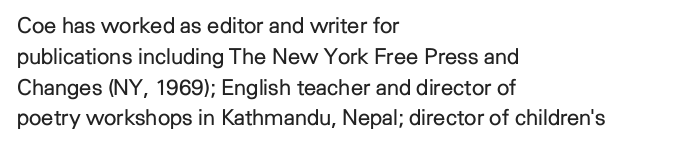
Q: Is the text bold? A: No.
Q: Is the text italic (slanted)? A: No, it is upright.
Q: Is the text underlined? A: No.
Q: How is the paragraph aligned? A: Left-aligned.
Q: Is the spacing between letters normal or unusually wide? A: Normal.
Q: Is the spacing between lines tight, normal or loose? A: Normal.
